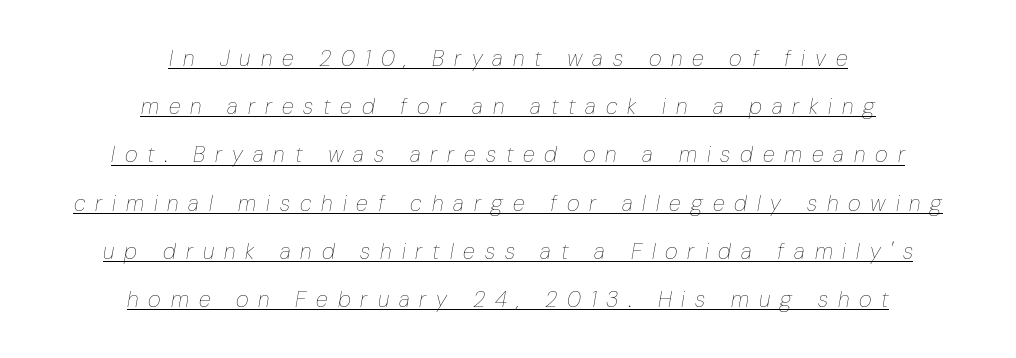
{"italic": "yes", "lean": "right", "slant_degrees": 10, "bold": "no", "underline": "yes", "align": "center", "line_spacing": "loose", "line_spacing_ratio": 2.19, "letter_spacing": "wide", "letter_spacing_em": 0.45, "glyph_px": 22}
